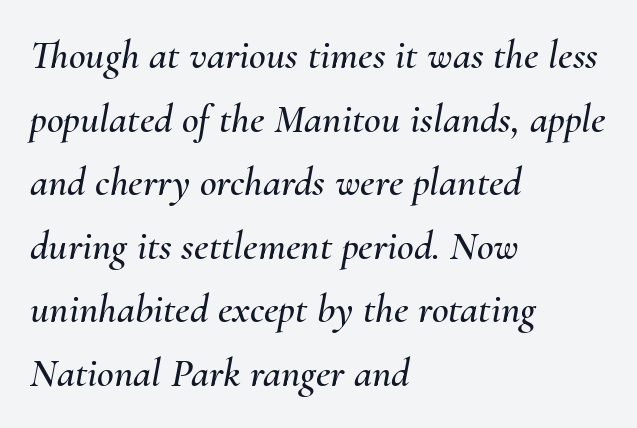
{"italic": "yes", "lean": "right", "slant_degrees": 10, "width": "normal", "stroke_contrast": "medium", "x_height": "small", "monospaced": "no", "underline": "no", "align": "left", "line_spacing": "normal", "line_spacing_ratio": 1.55, "letter_spacing": "normal", "letter_spacing_em": 0.0, "glyph_px": 41}
